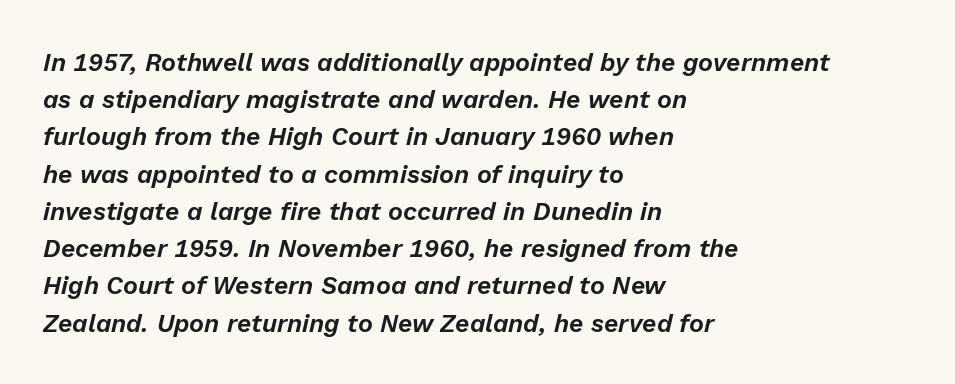
Q: Is the text italic (slanted)? A: Yes, it leans right by about 13 degrees.
Q: Is the text underlined? A: No.
Q: How is the paragraph aligned? A: Left-aligned.
Q: Is the spacing between letters normal or unusually wide? A: Normal.
Q: Is the spacing between lines tight, normal or loose? A: Normal.
